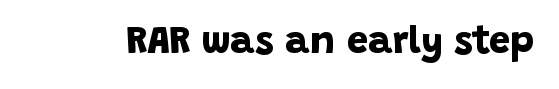
Q: Is the text bold? A: Yes.
Q: Is the typeface a serif or a sans-serif typeface? A: Sans-serif.
Q: Is the text underlined? A: No.
Q: Is the spacing between letters normal or unusually wide? A: Normal.
Q: Width (condensed, normal, or wide)? A: Normal.
Q: Stroke contrast? A: Low.
Q: x-height? A: Large.
Q: Monospaced? A: No.
